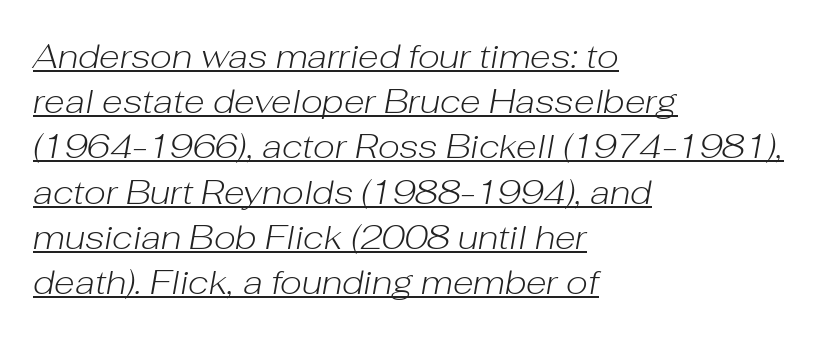
Q: Is the text bold? A: No.
Q: Is the text italic (slanted)? A: Yes, it leans right by about 10 degrees.
Q: Is the text underlined? A: Yes.
Q: How is the paragraph aligned? A: Left-aligned.
Q: Is the spacing between letters normal or unusually wide? A: Normal.
Q: Is the spacing between lines tight, normal or loose? A: Normal.
Q: Width (condensed, normal, or wide)? A: Normal.
Q: Stroke contrast? A: Low.
Q: x-height? A: Medium.
Q: Monospaced? A: No.
